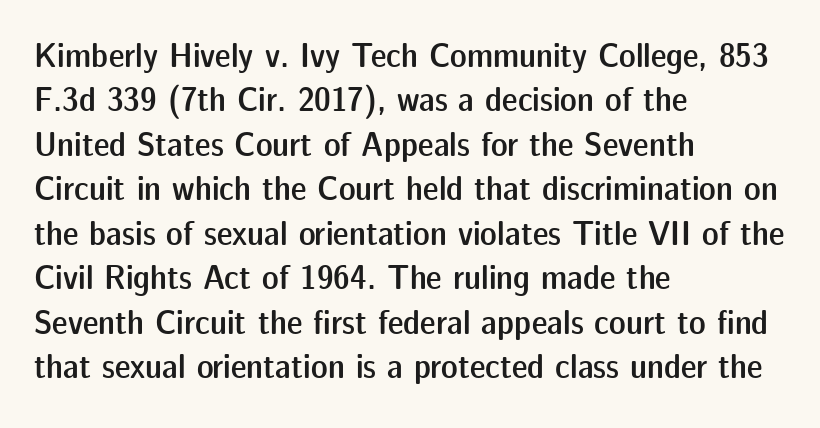
{"serif": "no", "italic": "no", "bold": "semi", "weight": "semibold", "width": "normal", "stroke_contrast": "low", "x_height": "medium", "monospaced": "no", "underline": "no", "align": "left", "line_spacing": "normal", "line_spacing_ratio": 1.27, "letter_spacing": "normal", "letter_spacing_em": 0.0, "glyph_px": 35}
